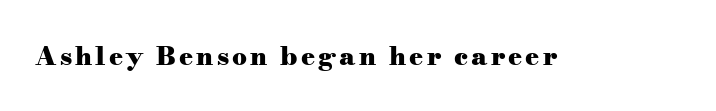
Heavy, bold letterforms. Tall strokes in this sample are plumb rather than angled. The strip under each line holds only bare page.
